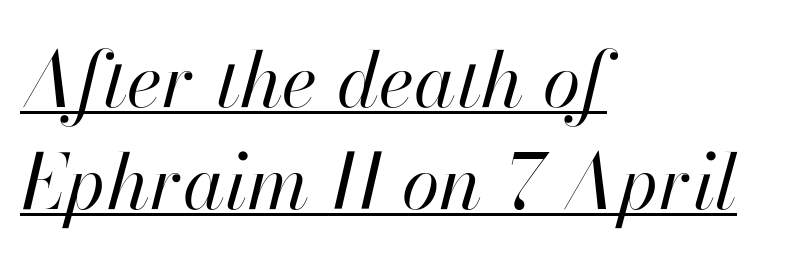
{"italic": "yes", "lean": "right", "slant_degrees": 13, "bold": "no", "weight": "regular", "width": "normal", "stroke_contrast": "high", "x_height": "small", "monospaced": "no", "underline": "yes", "align": "left", "line_spacing": "normal", "line_spacing_ratio": 1.32, "letter_spacing": "normal", "letter_spacing_em": 0.0, "glyph_px": 77}
